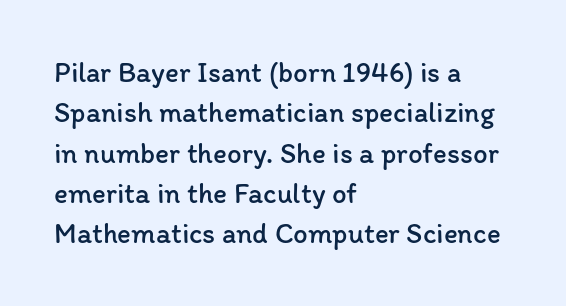
Q: Is the text bold? A: No.
Q: Is the text italic (slanted)? A: No, it is upright.
Q: Is the text underlined? A: No.
Q: How is the paragraph aligned? A: Left-aligned.
Q: Is the spacing between letters normal or unusually wide? A: Normal.
Q: Is the spacing between lines tight, normal or loose? A: Normal.
Q: Width (condensed, normal, or wide)? A: Normal.
Q: Stroke contrast? A: Low.
Q: x-height? A: Medium.
Q: Monospaced? A: No.
